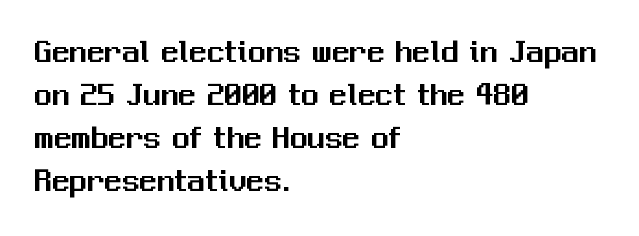
The image shows 35 px sans-serif type, upright; set left-aligned, line spacing 1.23x, normal letter spacing, not underlined; medium stroke contrast and a medium x-height.
